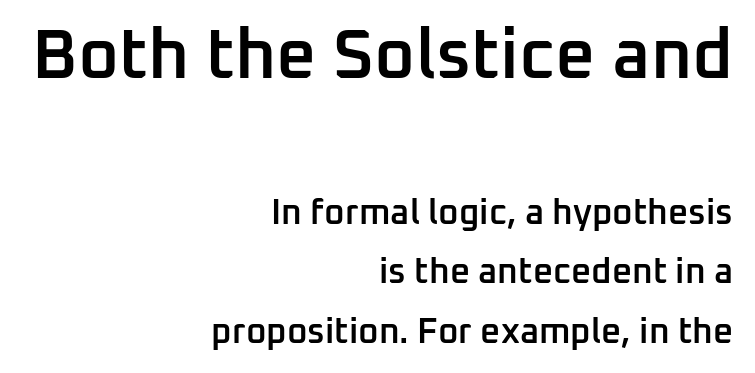
The typesetter chose a ragged-left arrangement here. If you drew a line through each stem, it would be perfectly vertical. Evenly set lines give the paragraph a standard silhouette. Compare the two chunks: the upper has the greater cap height. Do the characters align in a grid? No, the font is proportional. I'd describe the lettering as semibold — firm but not a full bold.
